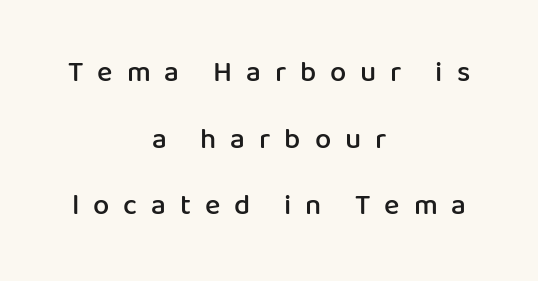
Q: Is the text bold? A: Semi-bold.
Q: Is the text italic (slanted)? A: No, it is upright.
Q: Is the typeface a serif or a sans-serif typeface? A: Sans-serif.
Q: Is the text underlined? A: No.
Q: How is the paragraph aligned? A: Centered.
Q: Is the spacing between letters normal or unusually wide? A: Unusually wide.
Q: Is the spacing between lines tight, normal or loose? A: Loose.
Q: Width (condensed, normal, or wide)? A: Normal.
Q: Stroke contrast? A: Low.
Q: x-height? A: Medium.
Q: Monospaced? A: No.
